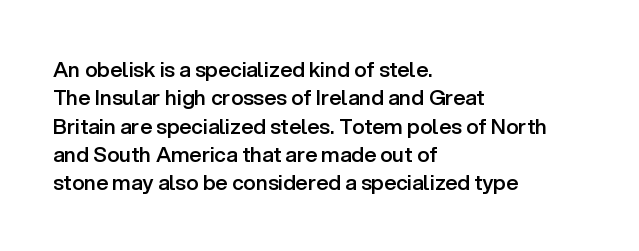
The image shows 21 px text type, upright; set left-aligned, normal line spacing (1.35x), normal letter spacing, not underlined.
